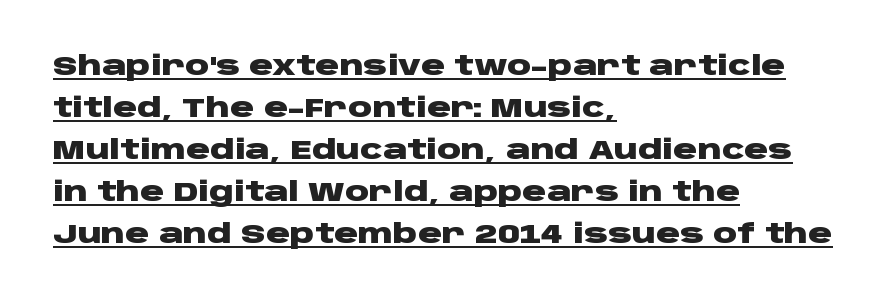
The image shows 27 px bold type, upright; set left-aligned, normal line spacing (1.56x), normal letter spacing, underlined.
